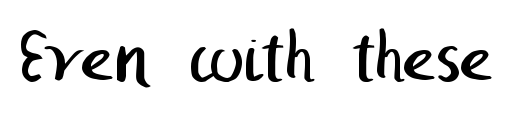
Q: Is the text bold? A: No.
Q: Is the typeface a serif or a sans-serif typeface? A: Sans-serif.
Q: Is the text underlined? A: No.
Q: Is the spacing between letters normal or unusually wide? A: Normal.
Q: Width (condensed, normal, or wide)? A: Normal.
Q: Stroke contrast? A: Low.
Q: x-height? A: Medium.
